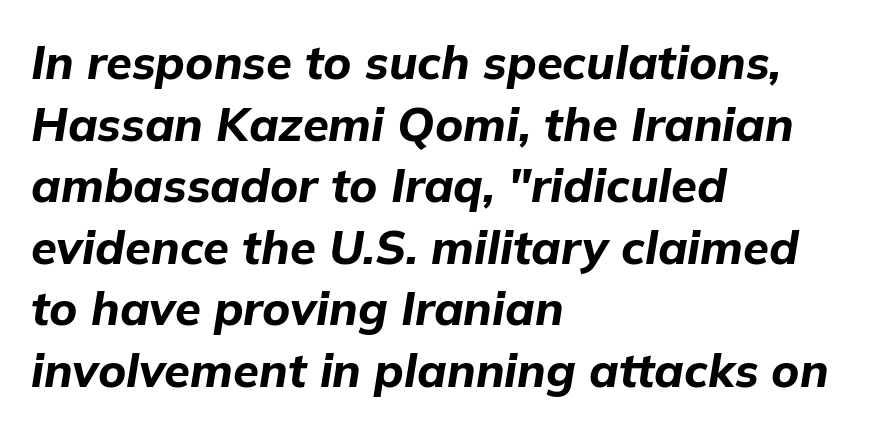
{"italic": "yes", "lean": "right", "slant_degrees": 9, "bold": "yes", "weight": "bold", "width": "normal", "stroke_contrast": "low", "x_height": "medium", "monospaced": "no", "underline": "no", "align": "left", "line_spacing": "normal", "line_spacing_ratio": 1.31, "letter_spacing": "normal", "letter_spacing_em": 0.0, "glyph_px": 47}
